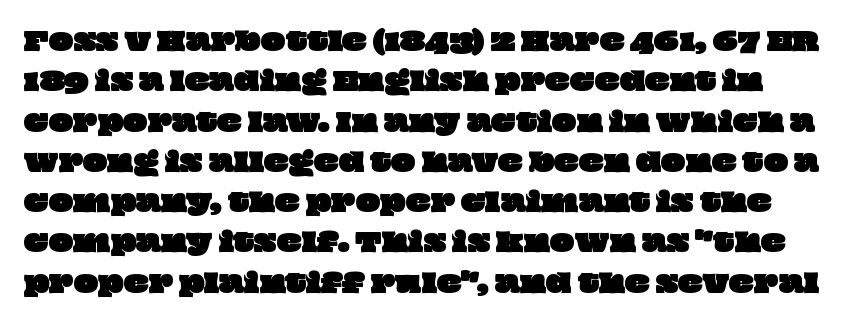
The passage shown is not underscored anywhere. Compared with typical paragraphs, the rows here are spaced about the same. Here the glyphs are tracked normally, forming tight word shapes.
